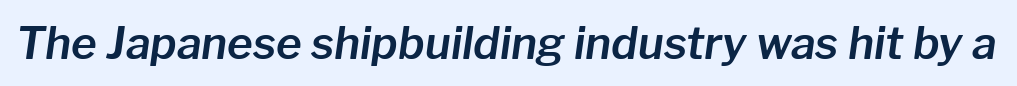
Q: Is the text italic (slanted)? A: Yes, it leans right by about 8 degrees.
Q: Is the text underlined? A: No.
Q: Is the spacing between letters normal or unusually wide? A: Normal.
Q: Width (condensed, normal, or wide)? A: Normal.
Q: Stroke contrast? A: Low.
Q: x-height? A: Medium.
Q: Monospaced? A: No.
